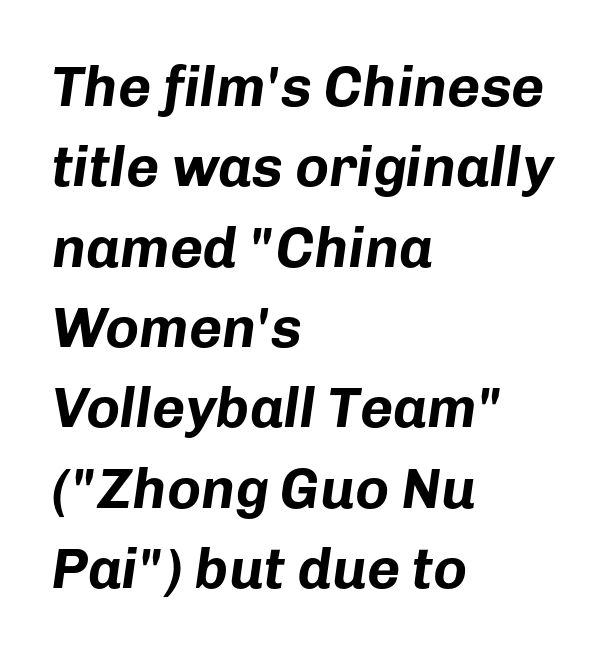
{"italic": "yes", "lean": "right", "slant_degrees": 8, "bold": "yes", "weight": "bold", "width": "normal", "stroke_contrast": "low", "x_height": "medium", "monospaced": "no", "underline": "no", "align": "left", "line_spacing": "normal", "line_spacing_ratio": 1.41, "letter_spacing": "normal", "letter_spacing_em": 0.0, "glyph_px": 57}
